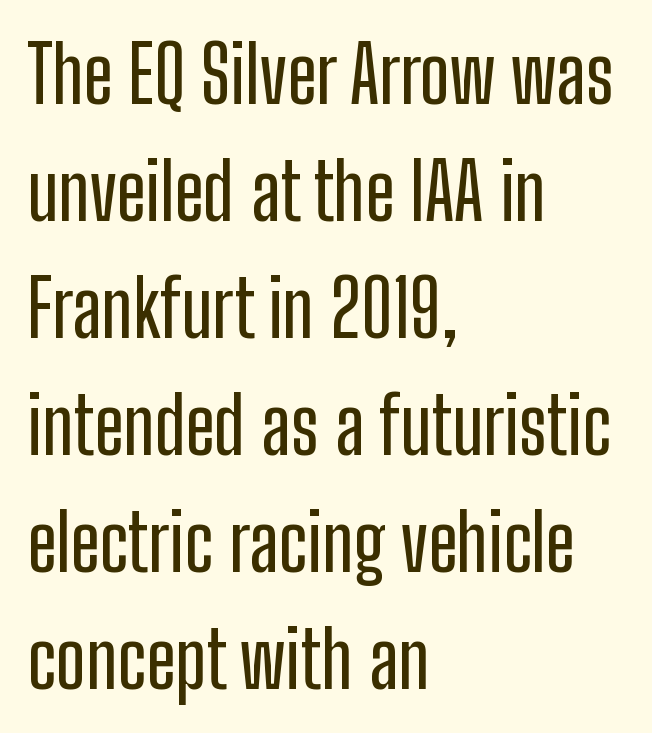
{"serif": "no", "italic": "no", "width": "condensed", "stroke_contrast": "low", "x_height": "medium", "monospaced": "no", "underline": "no", "align": "left", "line_spacing": "normal", "line_spacing_ratio": 1.5, "letter_spacing": "normal", "letter_spacing_em": 0.0, "glyph_px": 78}
